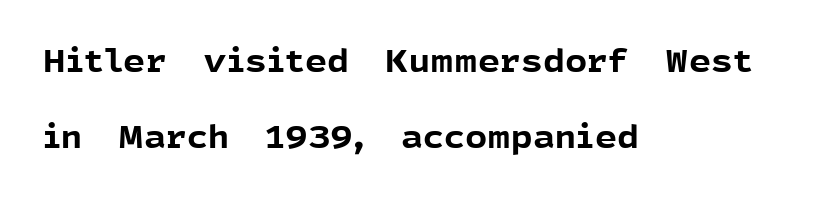
Q: Is the text bold? A: Yes.
Q: Is the text italic (slanted)? A: No, it is upright.
Q: Is the typeface a serif or a sans-serif typeface? A: Sans-serif.
Q: Is the text underlined? A: No.
Q: How is the paragraph aligned? A: Left-aligned.
Q: Is the spacing between letters normal or unusually wide? A: Normal.
Q: Is the spacing between lines tight, normal or loose? A: Loose.
Q: Width (condensed, normal, or wide)? A: Normal.
Q: x-height? A: Medium.
Q: Monospaced? A: No.
